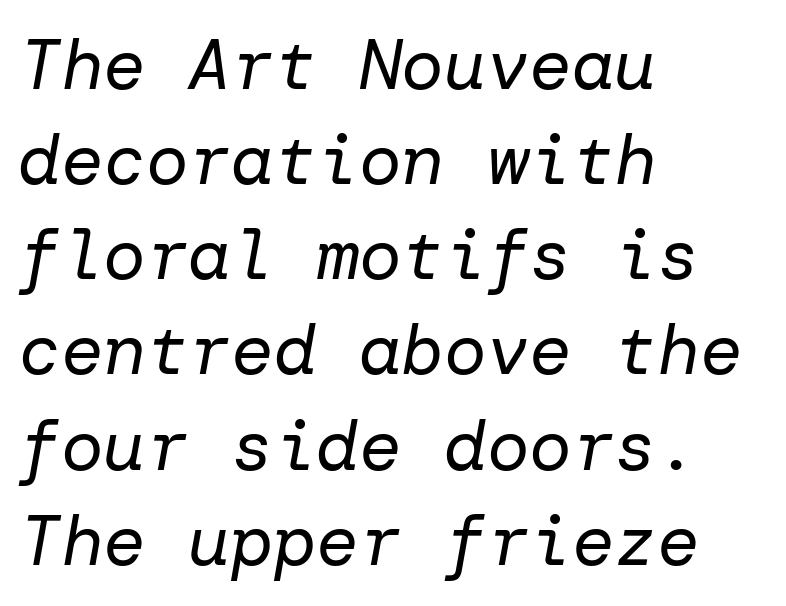
The image shows 71 px regular-weight type, italic (leaning right); set left-aligned, normal line spacing (1.34x), normal letter spacing, not underlined; low stroke contrast and a medium x-height.
